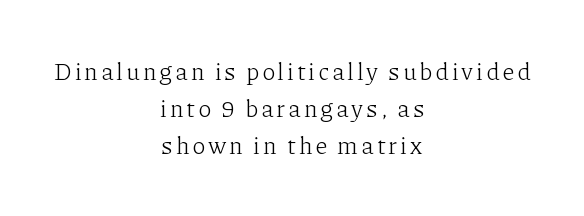
{"italic": "no", "bold": "no", "underline": "no", "align": "center", "line_spacing": "normal", "line_spacing_ratio": 1.55, "glyph_px": 24}
